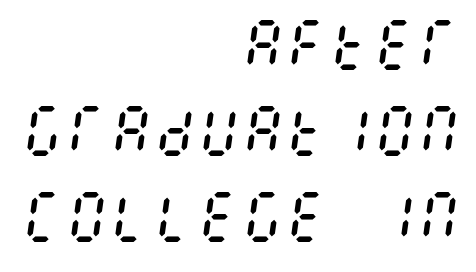
{"italic": "yes", "lean": "right", "slant_degrees": 8, "bold": "no", "weight": "regular", "width": "condensed", "stroke_contrast": "medium", "x_height": "large", "underline": "no", "align": "right", "line_spacing": "normal", "line_spacing_ratio": 1.56, "letter_spacing": "normal", "letter_spacing_em": 0.0, "glyph_px": 55}
